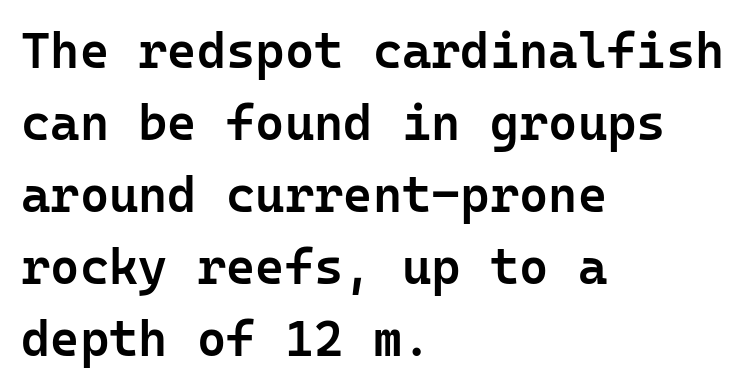
The image shows 50 px semibold sans-serif type, upright, monospaced; set left-aligned, normal line spacing (1.44x), normal letter spacing, not underlined; low stroke contrast and a medium x-height.
